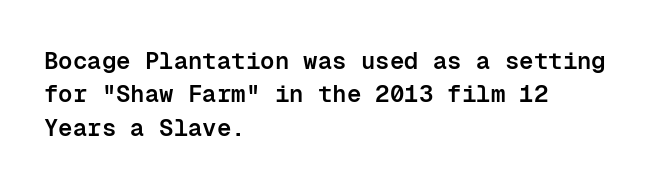
Q: Is the text bold? A: Semi-bold.
Q: Is the text italic (slanted)? A: No, it is upright.
Q: Is the text underlined? A: No.
Q: How is the paragraph aligned? A: Left-aligned.
Q: Is the spacing between letters normal or unusually wide? A: Normal.
Q: Is the spacing between lines tight, normal or loose? A: Normal.
